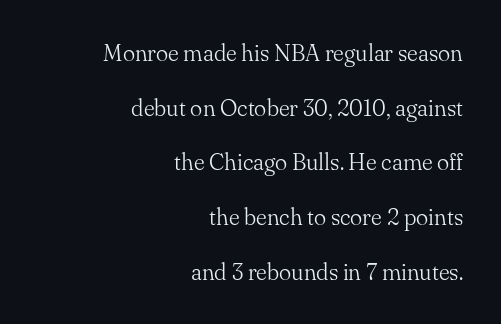
The image shows 23 px text type, upright; set right-aligned, loose line spacing (2.38x), normal letter spacing, not underlined.
